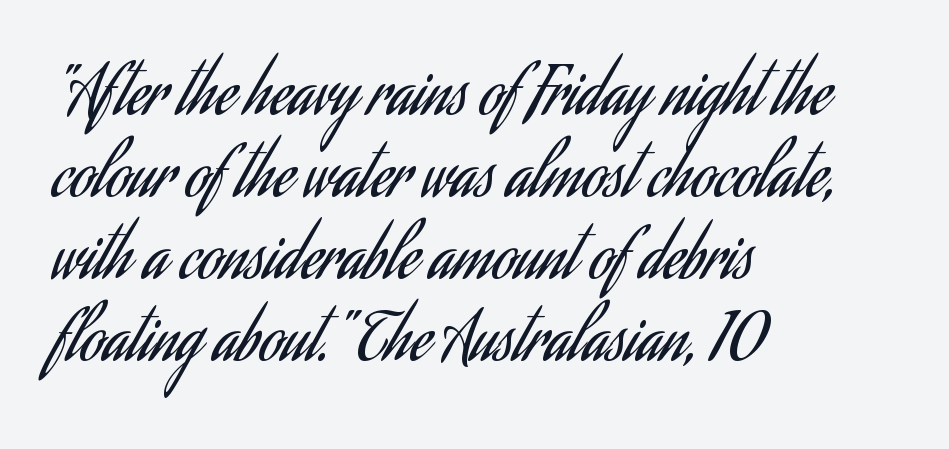
Every row of glyphs begins at an identical x-position on the left. The font family rendered here belongs to the sans-serif group. Compared with typical body copy, the letter spacing here is the same. Note the varied advance widths — an 'i' is clearly narrower than an 'm'. The letters look calm and open, with moderate or lighter stems.
